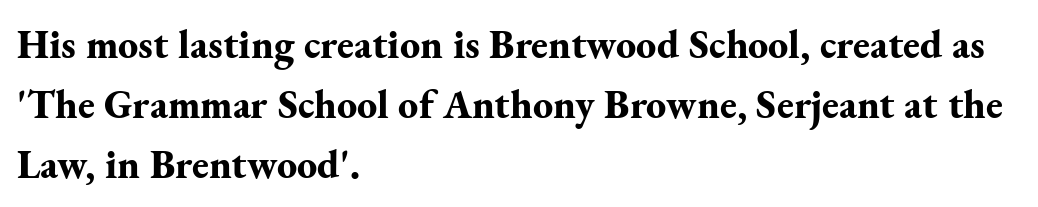
The image shows 40 px bold serif type, upright; set left-aligned, normal line spacing (1.5x), normal letter spacing, not underlined; medium stroke contrast and a small x-height.
